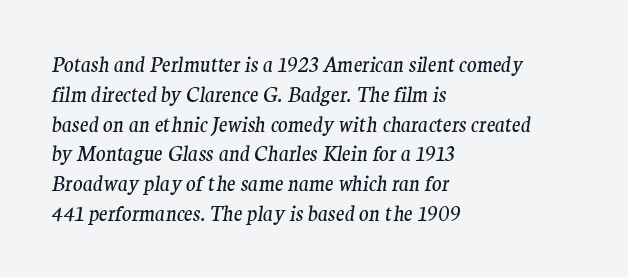
{"italic": "yes", "lean": "right", "slant_degrees": 9, "bold": "no", "underline": "no", "align": "left", "line_spacing": "normal", "line_spacing_ratio": 1.49, "letter_spacing": "normal", "letter_spacing_em": 0.0, "glyph_px": 20}
